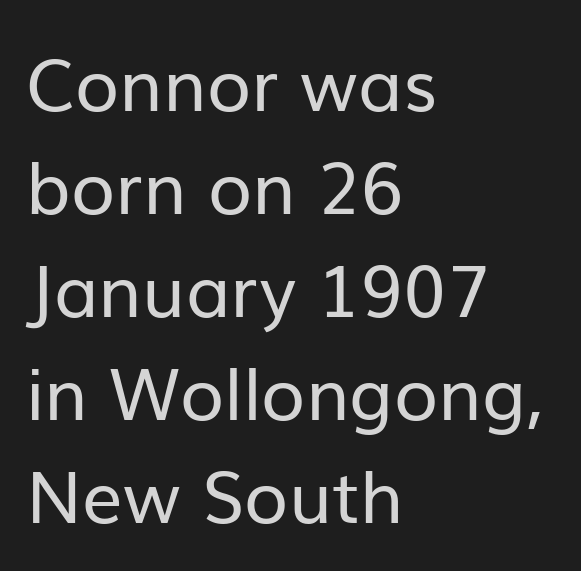
The face used here is proportionally spaced, like ordinary book or web type. The font's upright variant was chosen for this text. Left-aligned paragraph, ragged on the right. This block has exactly the height ordinary leading produces. Words float on clear page, feet unadorned.
